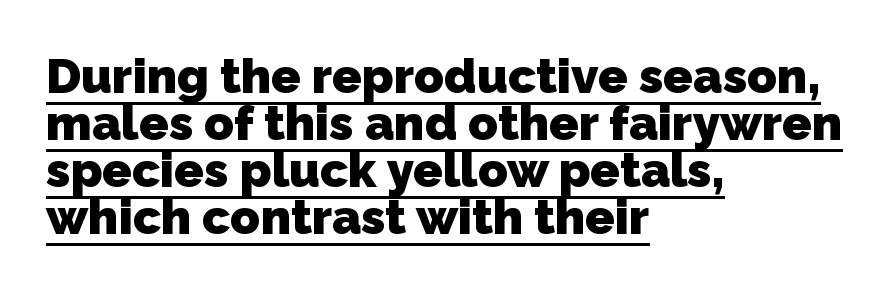
Q: Is the text bold? A: Yes.
Q: Is the typeface a serif or a sans-serif typeface? A: Sans-serif.
Q: Is the text underlined? A: Yes.
Q: How is the paragraph aligned? A: Left-aligned.
Q: Is the spacing between letters normal or unusually wide? A: Normal.
Q: Is the spacing between lines tight, normal or loose? A: Tight.
Q: Width (condensed, normal, or wide)? A: Normal.
Q: Stroke contrast? A: Low.
Q: x-height? A: Medium.
Q: Monospaced? A: No.
